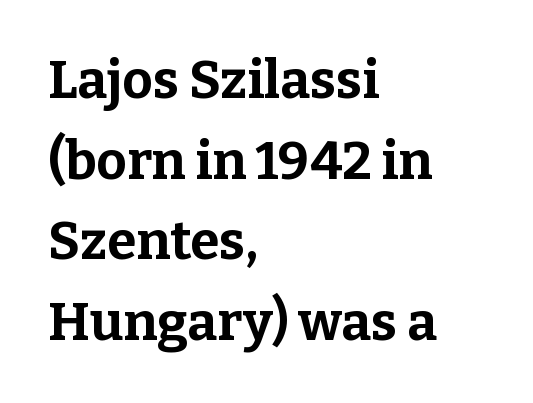
Spacing between characters is what you'd get straight out of the box. Rendered with straight, roman letterforms. Has an underline been added? It has not. What kind of face is this? One with serifs. Spacing verdict: proportional, widths tailored to each character.
